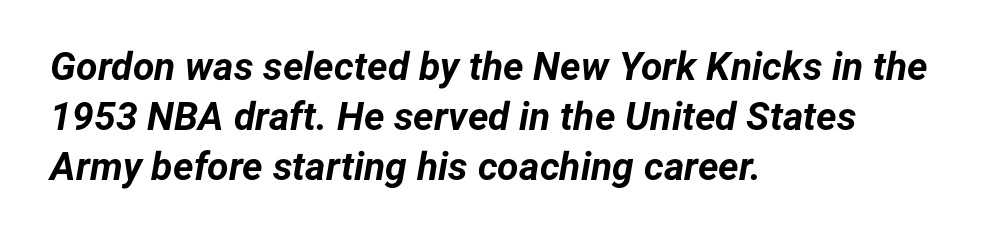
{"italic": "yes", "lean": "right", "slant_degrees": 12, "bold": "yes", "weight": "bold", "width": "normal", "stroke_contrast": "low", "x_height": "medium", "monospaced": "no", "underline": "no", "align": "left", "line_spacing": "normal", "line_spacing_ratio": 1.28, "letter_spacing": "normal", "letter_spacing_em": 0.0, "glyph_px": 39}
